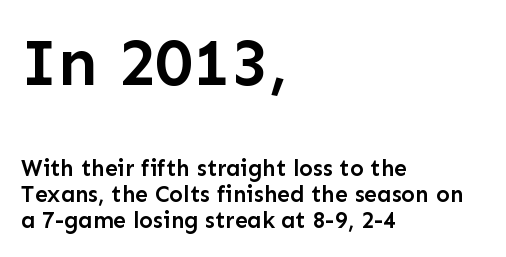
Q: Is the text bold? A: Semi-bold.
Q: Is the text italic (slanted)? A: No, it is upright.
Q: Is the typeface a serif or a sans-serif typeface? A: Sans-serif.
Q: Is the text underlined? A: No.
Q: How is the paragraph aligned? A: Left-aligned.
Q: Is the spacing between letters normal or unusually wide? A: Normal.
Q: Is the spacing between lines tight, normal or loose? A: Tight.
Q: Which block of text is set in a larger size, the first (top) or the second (bottom)? A: The first (top) one.
Q: Width (condensed, normal, or wide)? A: Normal.
Q: Stroke contrast? A: Low.
Q: x-height? A: Medium.
Q: Monospaced? A: No.
